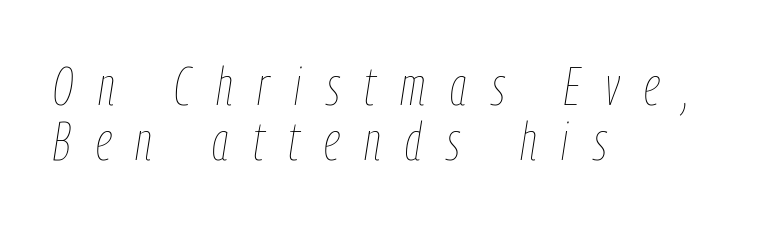
The image shows 53 px thin, condensed type, italic (leaning right); set left-aligned, tight line spacing (1.04x), unusually wide letter spacing (+0.47 em), not underlined; low stroke contrast and a medium x-height.
